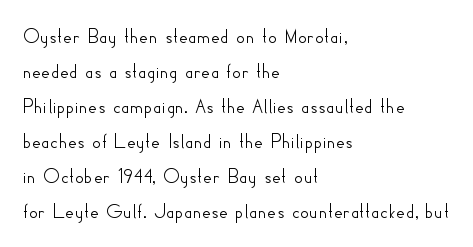
The image shows 22 px text type, upright; set left-aligned, normal line spacing (1.59x), normal letter spacing, not underlined.
